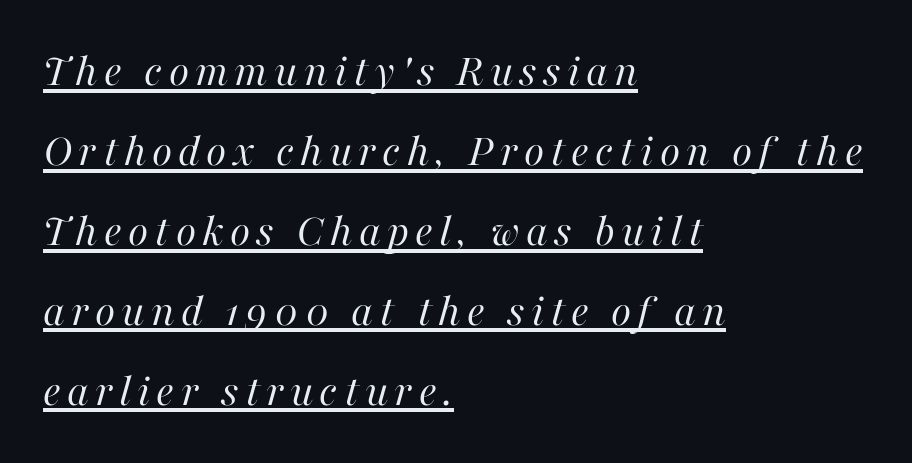
{"italic": "yes", "lean": "right", "slant_degrees": 16, "bold": "no", "weight": "regular", "width": "normal", "stroke_contrast": "high", "x_height": "medium", "monospaced": "no", "underline": "yes", "align": "left", "line_spacing": "normal", "line_spacing_ratio": 1.7, "glyph_px": 47}
